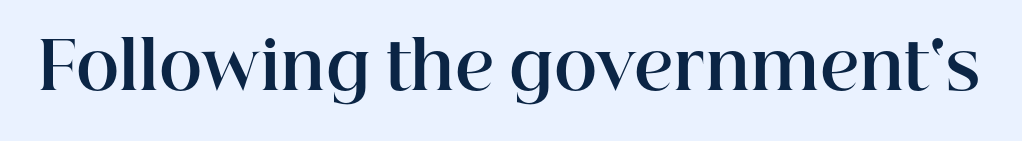
The image shows 66 px bold serif type, upright; set normal letter spacing, not underlined; high stroke contrast and a medium x-height.
